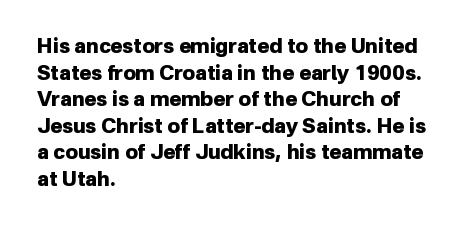
The typography opts for an upright posture over an oblique one. A classic flush-left, rag-right setting is used for this passage. Words appear dense and cohesive because spacing is normal. A full-strength bold gives these letters their thick strokes. Rule under the text: the space is simply empty.
